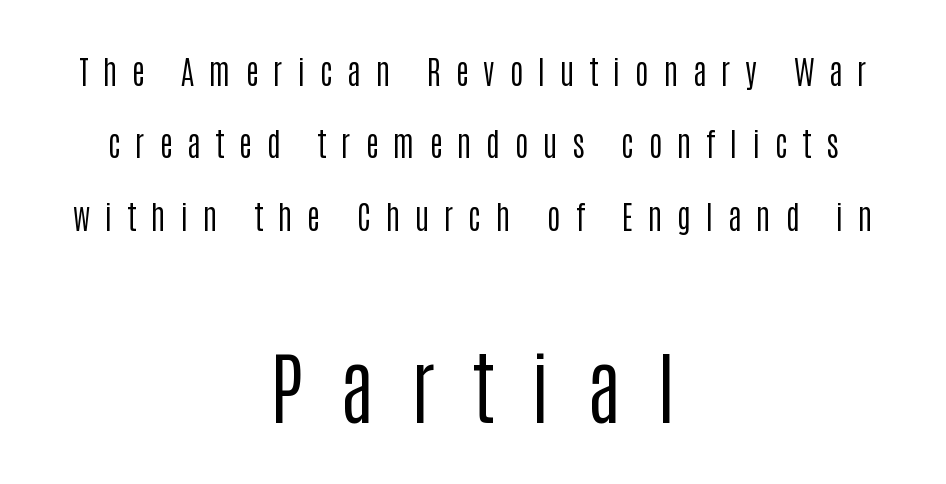
Q: Is the text bold? A: No.
Q: Is the text italic (slanted)? A: No, it is upright.
Q: Is the typeface a serif or a sans-serif typeface? A: Sans-serif.
Q: Is the text underlined? A: No.
Q: How is the paragraph aligned? A: Centered.
Q: Is the spacing between letters normal or unusually wide? A: Unusually wide.
Q: Is the spacing between lines tight, normal or loose? A: Loose.
Q: Which block of text is set in a larger size, the first (top) or the second (bottom)? A: The second (bottom) one.
Q: Width (condensed, normal, or wide)? A: Condensed.
Q: Stroke contrast? A: Low.
Q: x-height? A: Large.
Q: Monospaced? A: No.
